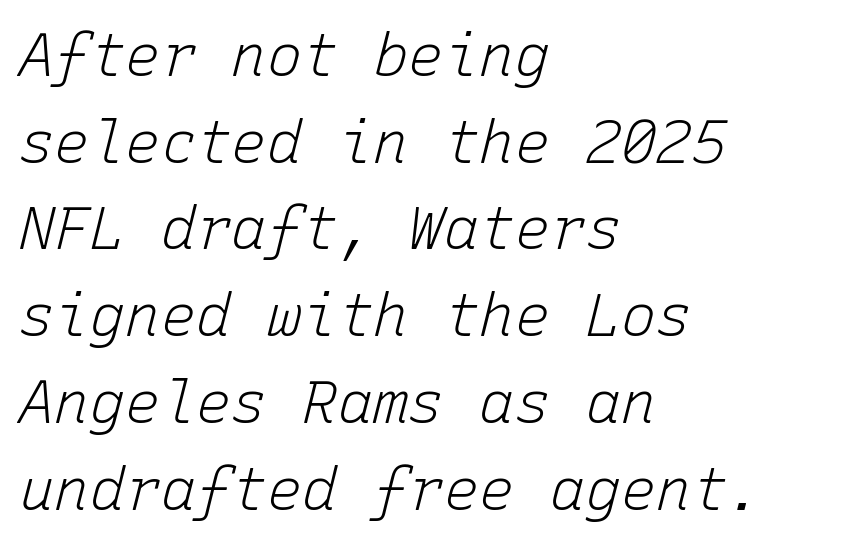
Q: Is the text bold? A: No.
Q: Is the text italic (slanted)? A: Yes, it leans right by about 15 degrees.
Q: Is the text underlined? A: No.
Q: How is the paragraph aligned? A: Left-aligned.
Q: Is the spacing between letters normal or unusually wide? A: Normal.
Q: Is the spacing between lines tight, normal or loose? A: Normal.
Q: Width (condensed, normal, or wide)? A: Normal.
Q: Stroke contrast? A: Low.
Q: x-height? A: Medium.
Q: Monospaced? A: Yes.
